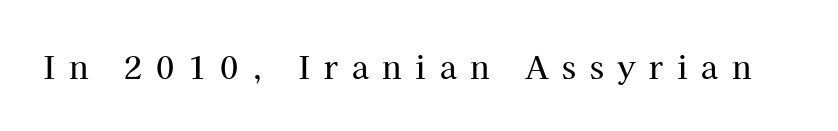
Plain, unruled lines of type. Serifs: yes, visible at the terminals of the letterforms. Style check: upright. The passage shown has open, widely tracked lettering throughout. This sample has the flowing, uneven cadence of proportional lettering.
